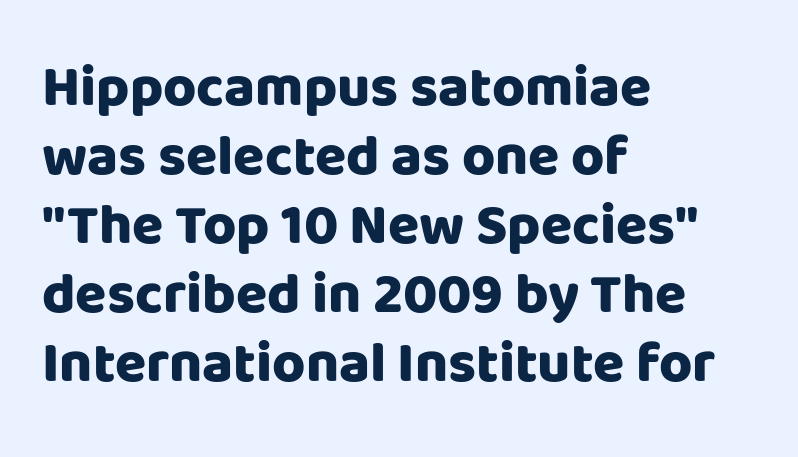
The image shows 57 px heavy sans-serif type, upright; set left-aligned, line spacing 1.21x, normal letter spacing, not underlined; low stroke contrast and a large x-height.
